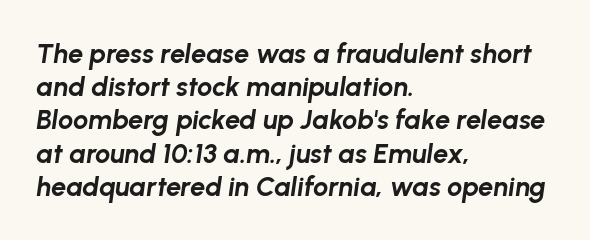
The image shows 27 px bold type, italic (leaning right); set left-aligned, line spacing 1.23x, normal letter spacing, not underlined.
